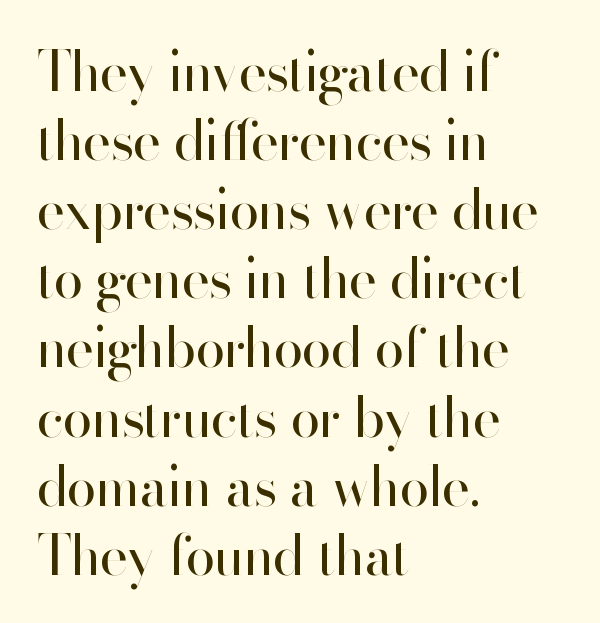
Q: Is the text bold? A: No.
Q: Is the text italic (slanted)? A: No, it is upright.
Q: Is the typeface a serif or a sans-serif typeface? A: Sans-serif.
Q: Is the text underlined? A: No.
Q: How is the paragraph aligned? A: Left-aligned.
Q: Is the spacing between letters normal or unusually wide? A: Normal.
Q: Is the spacing between lines tight, normal or loose? A: Normal.
Q: Width (condensed, normal, or wide)? A: Normal.
Q: Stroke contrast? A: High.
Q: x-height? A: Small.
Q: Monospaced? A: No.
